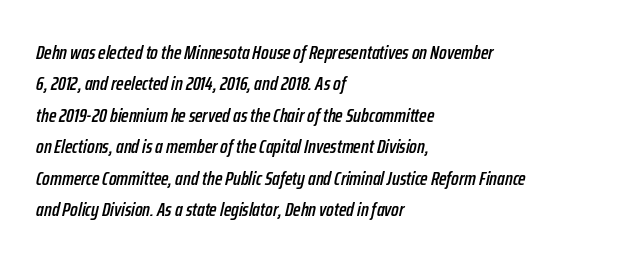
Each new line begins a customary step beneath the previous one. No word sits above an underline. Typeset ragged right — the left edge is the straight one. Yep, that's italic — everything's leaning.
